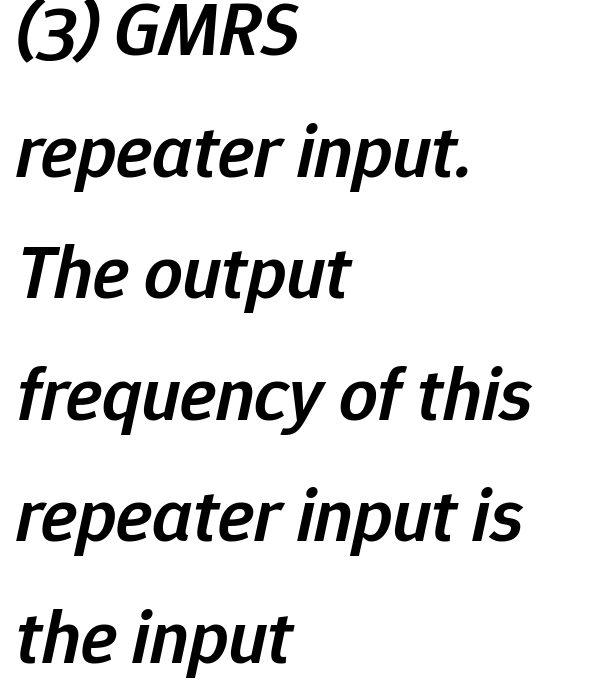
The image shows 76 px semibold type, italic (leaning right); set left-aligned, normal line spacing (1.6x), normal letter spacing, not underlined; low stroke contrast and a medium x-height.
